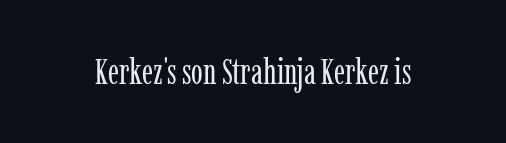
The image shows 35 px regular-weight, condensed serif type, upright; set normal letter spacing, not underlined; low stroke contrast and a medium x-height.
